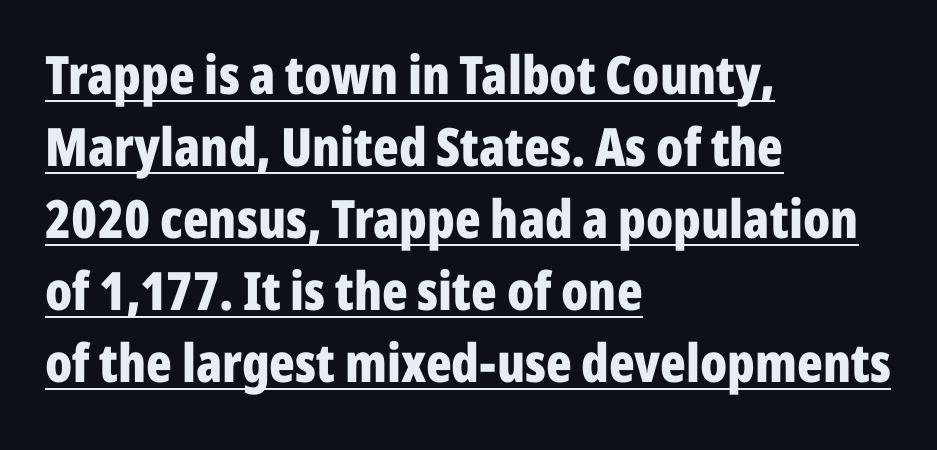
Q: Is the text bold? A: Yes.
Q: Is the text italic (slanted)? A: No, it is upright.
Q: Is the typeface a serif or a sans-serif typeface? A: Sans-serif.
Q: Is the text underlined? A: Yes.
Q: How is the paragraph aligned? A: Left-aligned.
Q: Is the spacing between letters normal or unusually wide? A: Normal.
Q: Is the spacing between lines tight, normal or loose? A: Normal.
Q: Width (condensed, normal, or wide)? A: Condensed.
Q: Stroke contrast? A: Low.
Q: x-height? A: Medium.
Q: Monospaced? A: No.
